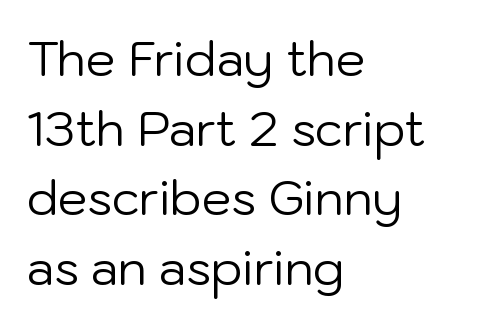
{"serif": "no", "italic": "no", "bold": "no", "weight": "regular", "width": "normal", "stroke_contrast": "low", "x_height": "medium", "monospaced": "no", "underline": "no", "align": "left", "line_spacing": "normal", "line_spacing_ratio": 1.48, "letter_spacing": "normal", "letter_spacing_em": 0.0, "glyph_px": 47}
